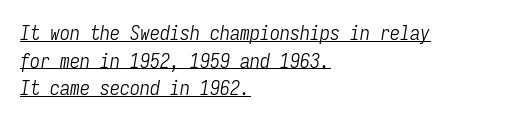
{"italic": "yes", "lean": "right", "slant_degrees": 9, "bold": "no", "underline": "yes", "align": "left", "line_spacing": "normal", "line_spacing_ratio": 1.38, "letter_spacing": "normal", "letter_spacing_em": 0.0, "glyph_px": 20}
